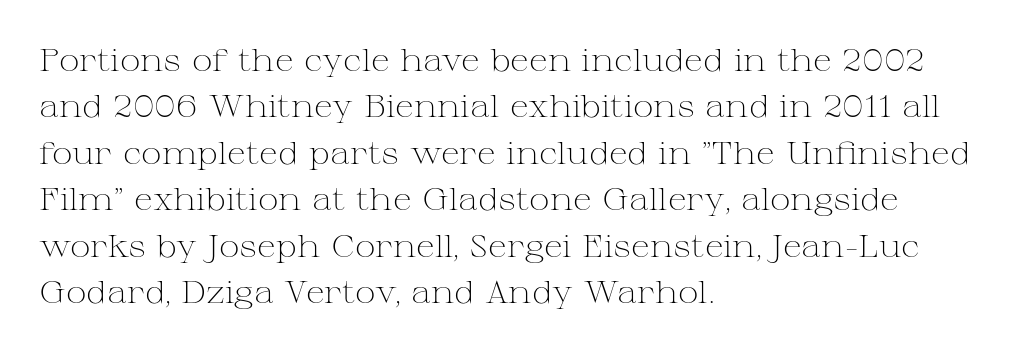
Q: Is the text bold? A: No.
Q: Is the text italic (slanted)? A: No, it is upright.
Q: Is the typeface a serif or a sans-serif typeface? A: Serif.
Q: Is the text underlined? A: No.
Q: How is the paragraph aligned? A: Left-aligned.
Q: Is the spacing between letters normal or unusually wide? A: Normal.
Q: Is the spacing between lines tight, normal or loose? A: Normal.
Q: Width (condensed, normal, or wide)? A: Wide.
Q: Stroke contrast? A: Medium.
Q: x-height? A: Medium.
Q: Monospaced? A: No.
